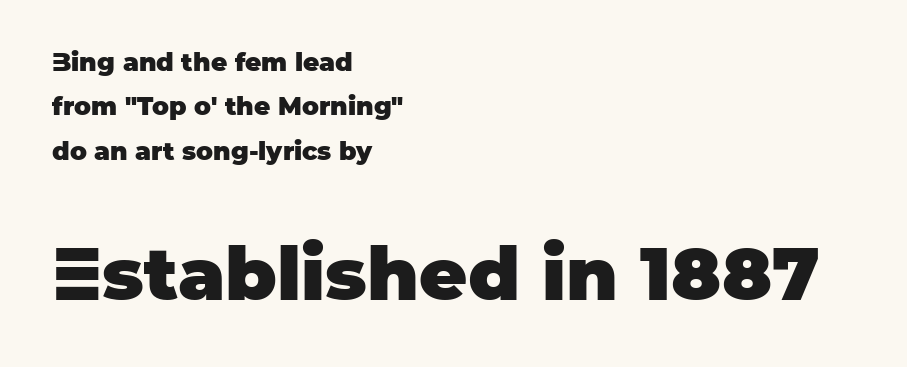
{"serif": "no", "italic": "no", "bold": "yes", "weight": "heavy", "width": "normal", "stroke_contrast": "low", "x_height": "large", "monospaced": "no", "underline": "no", "align": "left", "line_spacing_ratio": 1.78, "letter_spacing": "normal", "letter_spacing_em": 0.0, "larger_block": "second", "size_ratio": 2.96, "glyph_px": 74}
